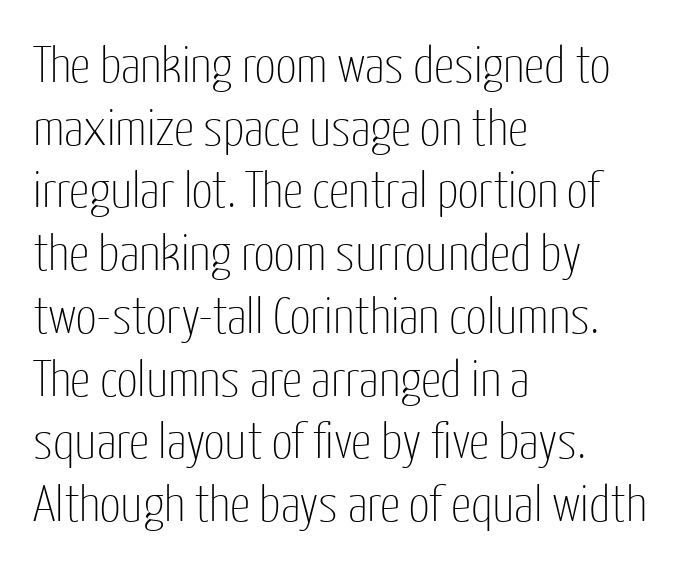
{"serif": "no", "italic": "no", "bold": "no", "weight": "thin", "width": "condensed", "stroke_contrast": "low", "x_height": "medium", "monospaced": "no", "underline": "no", "align": "left", "line_spacing_ratio": 1.23, "letter_spacing": "normal", "letter_spacing_em": 0.0, "glyph_px": 51}
